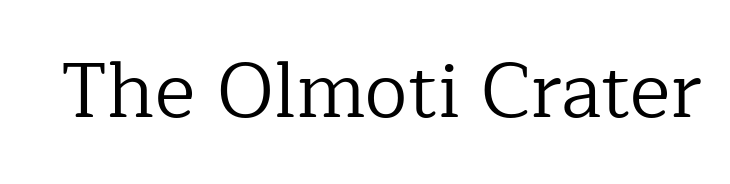
The image shows 77 px regular-weight serif type, upright; set normal letter spacing, not underlined; low stroke contrast and a medium x-height.
